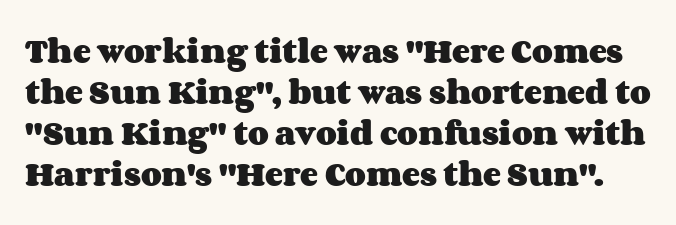
Check under the words: just untouched page. On the weight axis this lands at bold, roughly 700. The lettering stays uniformly vertical, giving the passage a roman look. Quick note: interline space is typical. The horizontal fit of the characters is conventional and even.
